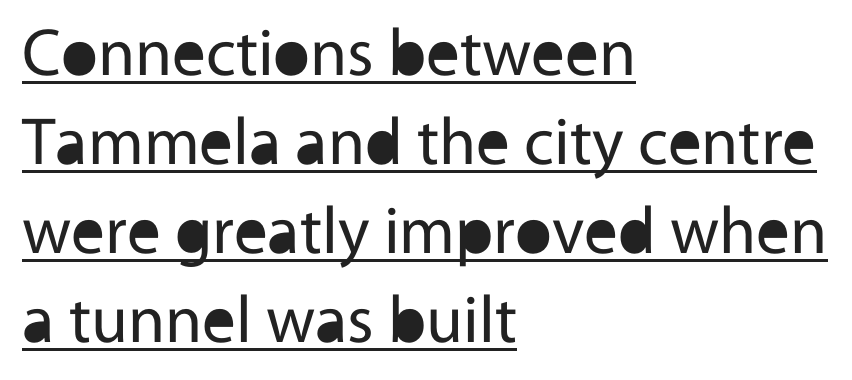
{"serif": "no", "italic": "no", "bold": "no", "weight": "regular", "width": "normal", "x_height": "medium", "monospaced": "no", "underline": "yes", "align": "left", "line_spacing": "normal", "line_spacing_ratio": 1.33, "letter_spacing": "normal", "letter_spacing_em": 0.0, "glyph_px": 67}
